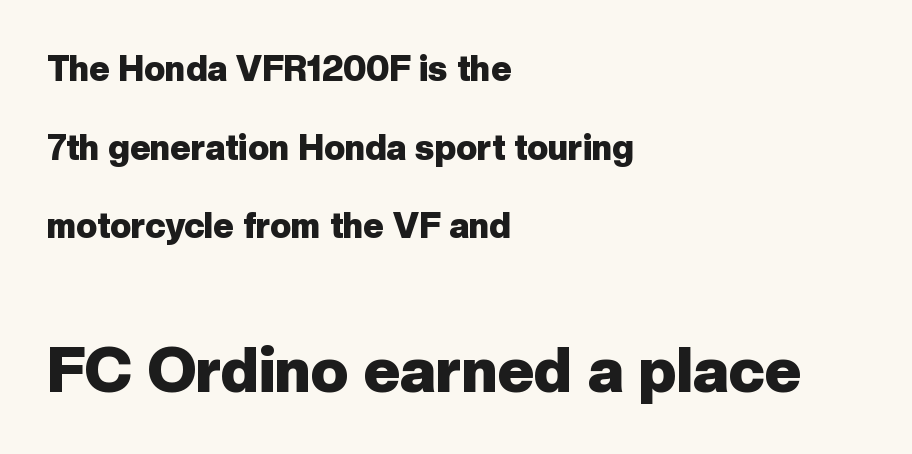
What's the leading like? Stretched, with rows far apart. The baseline area is clear. Posture: upright roman. The passage shown is typed in a proportional face where columns would drift. Letterform terminals end flat and unadorned throughout the passage. Size hierarchy here favors the trailing block over the leading one.
